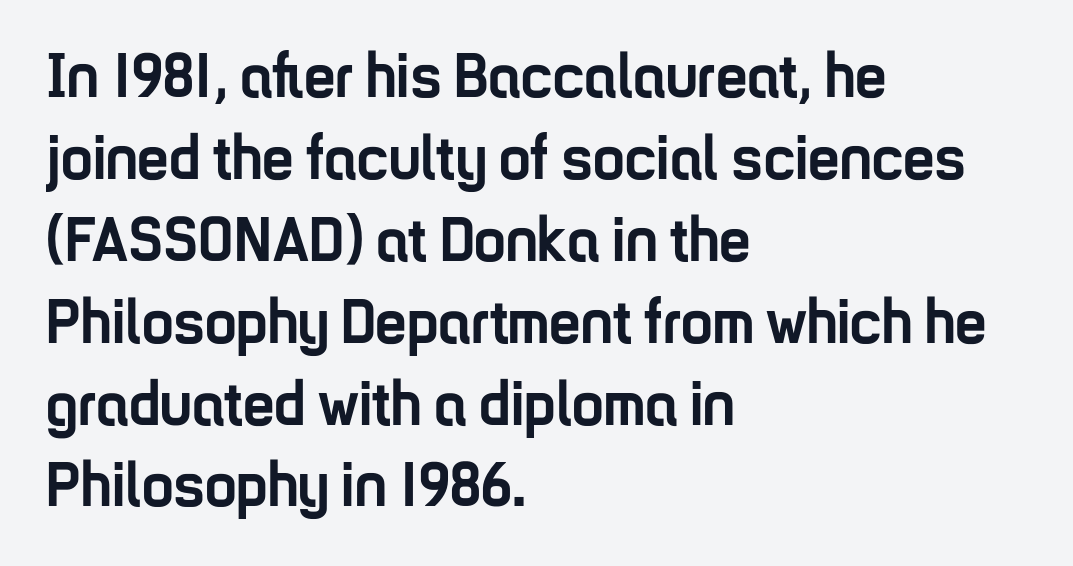
{"serif": "no", "italic": "no", "bold": "yes", "weight": "semibold", "width": "condensed", "stroke_contrast": "low", "x_height": "medium", "monospaced": "no", "underline": "no", "align": "left", "line_spacing": "normal", "line_spacing_ratio": 1.3, "letter_spacing": "normal", "letter_spacing_em": 0.0, "glyph_px": 63}
